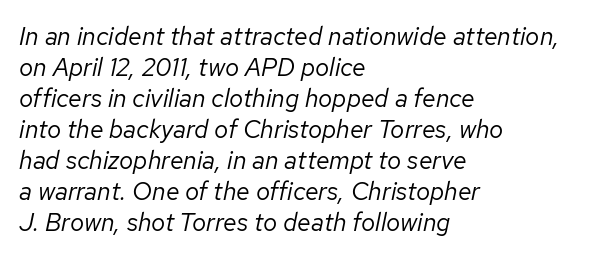
The passage is arranged the way most books set body copy — flush left. The gaps between neighbouring characters are ordinary and unremarkable. Slanted lettering throughout. The strokes carry an ordinary text weight at most.
